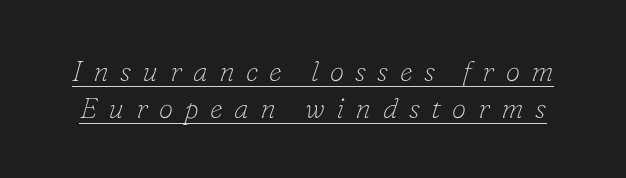
{"serif": "yes", "italic": "yes", "lean": "right", "slant_degrees": 16, "bold": "no", "weight": "thin", "width": "normal", "stroke_contrast": "low", "x_height": "small", "monospaced": "no", "underline": "yes", "line_spacing": "normal", "line_spacing_ratio": 1.27, "letter_spacing": "wide", "letter_spacing_em": 0.39, "glyph_px": 29}
